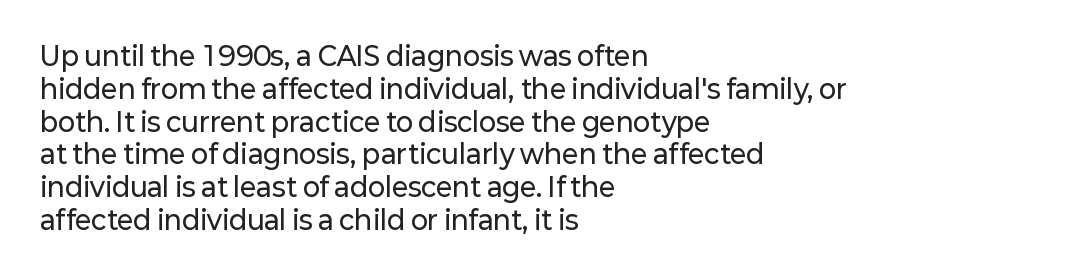
The image shows 26 px text type, upright; set left-aligned, normal line spacing (1.26x), normal letter spacing, not underlined.
